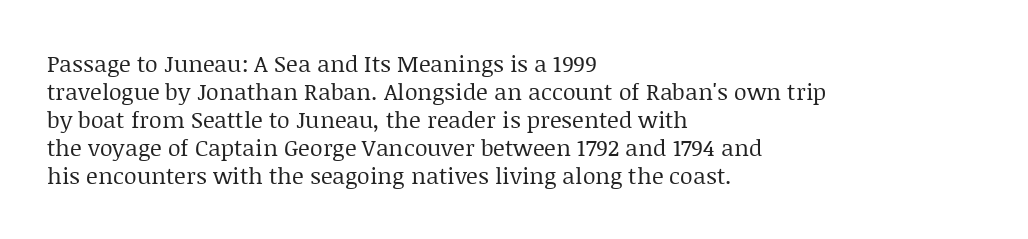
Every stem runs plumb, perpendicular to the baseline. Layout note: lines flush left. Decoration check: the copy has no underline. Short note: letters normally spaced.
